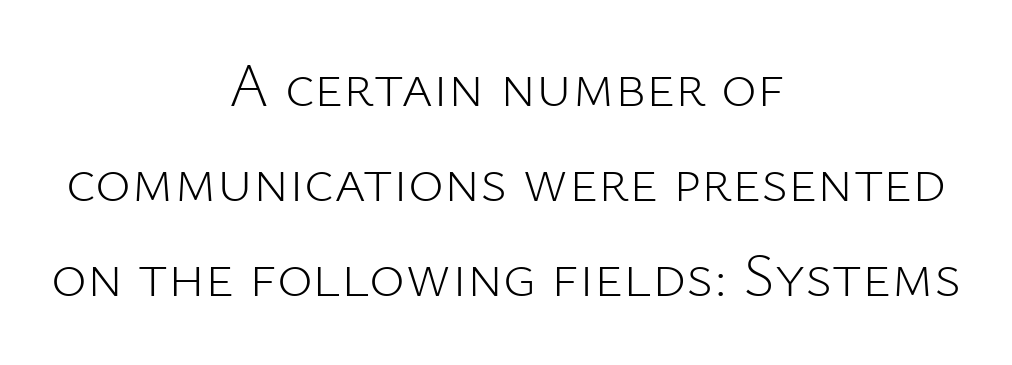
Q: Is the text bold? A: No.
Q: Is the text italic (slanted)? A: No, it is upright.
Q: Is the typeface a serif or a sans-serif typeface? A: Sans-serif.
Q: Is the text underlined? A: No.
Q: How is the paragraph aligned? A: Centered.
Q: Is the spacing between letters normal or unusually wide? A: Normal.
Q: Is the spacing between lines tight, normal or loose? A: Normal.
Q: Width (condensed, normal, or wide)? A: Normal.
Q: Stroke contrast? A: Low.
Q: x-height? A: Medium.
Q: Monospaced? A: No.
